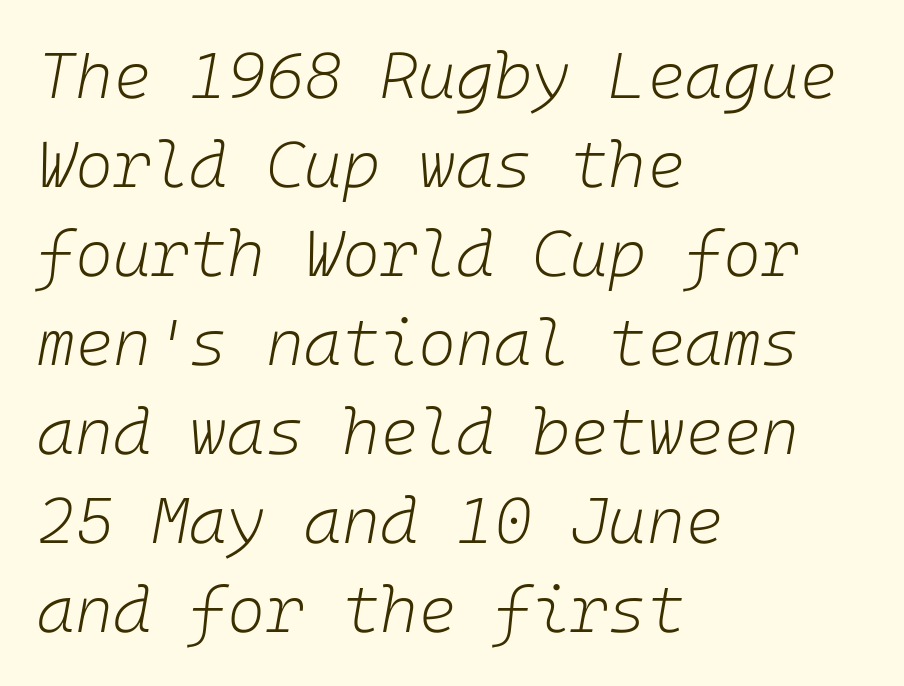
{"italic": "yes", "lean": "right", "slant_degrees": 10, "bold": "no", "weight": "light", "width": "normal", "stroke_contrast": "low", "x_height": "medium", "underline": "no", "align": "left", "line_spacing": "normal", "line_spacing_ratio": 1.37, "letter_spacing": "normal", "letter_spacing_em": 0.0, "glyph_px": 65}
